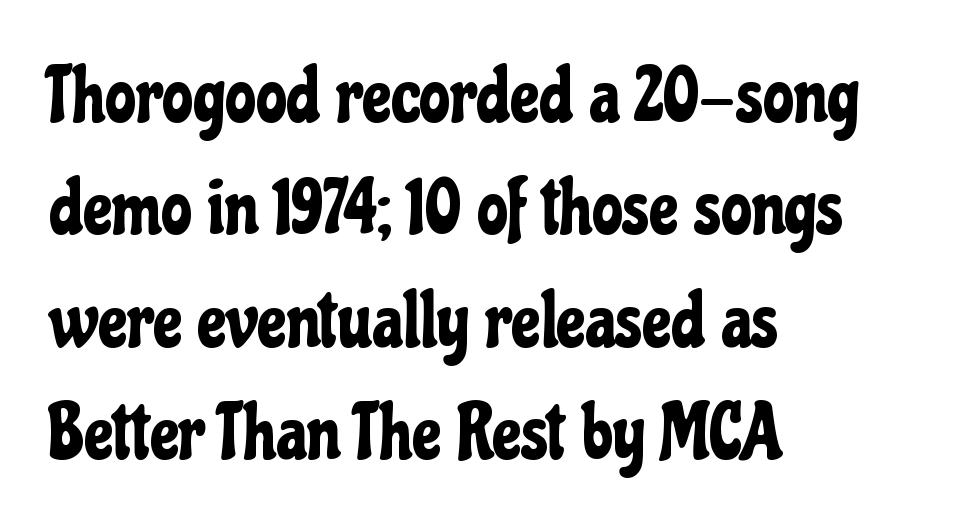
The image shows 78 px condensed sans-serif type, upright; set left-aligned, normal line spacing (1.44x), normal letter spacing, not underlined; low stroke contrast and a medium x-height.
